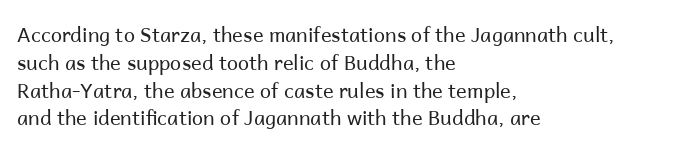
The image shows 20 px text type, upright; set left-aligned, normal line spacing (1.39x), normal letter spacing, not underlined.
